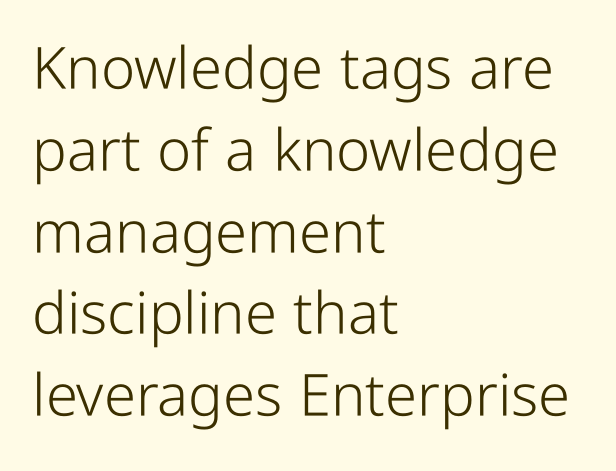
All the whitespace from short lines collects on the right. Students, observe: this is what conventionally led text looks like. The font family rendered here belongs to the sans-serif group. Descender tails drop into unmarked territory. Students, note that the glyphs here touch the page at normal intervals. Character widths vary here, with narrow letters taking less room than wide ones.
